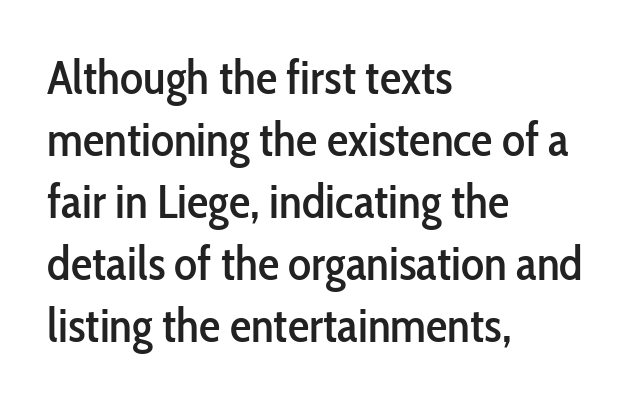
Q: Is the text italic (slanted)? A: No, it is upright.
Q: Is the typeface a serif or a sans-serif typeface? A: Sans-serif.
Q: Is the text underlined? A: No.
Q: How is the paragraph aligned? A: Left-aligned.
Q: Is the spacing between letters normal or unusually wide? A: Normal.
Q: Is the spacing between lines tight, normal or loose? A: Normal.
Q: Width (condensed, normal, or wide)? A: Condensed.
Q: Stroke contrast? A: Low.
Q: x-height? A: Medium.
Q: Monospaced? A: No.
